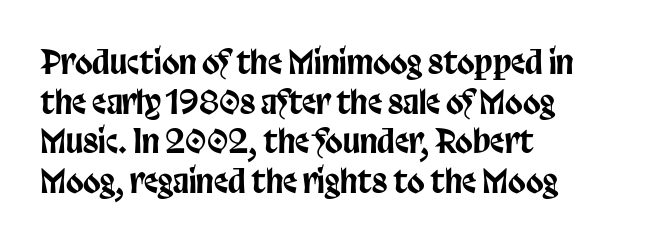
The line texture is even and compact thanks to regular tracking. Nope, not italic — everything's standing straight. Type without underlining. A sans-serif font was chosen for this passage. Here the designer chose a conventional face with non-uniform glyph widths.
